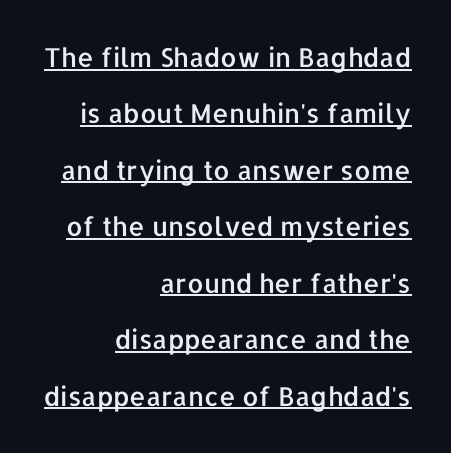
The image shows 26 px text type, upright; set right-aligned, loose line spacing (2.17x), normal letter spacing, underlined.
